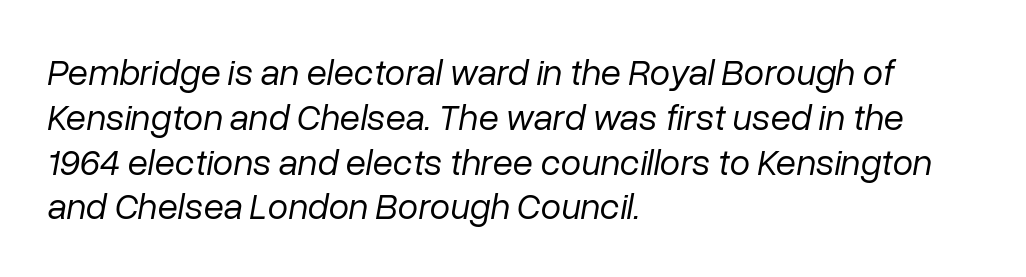
The glyphs look as if they've been sheared to an angle. Each word holds together tightly as a unit, with standard inter-letter gaps. Heft: none added — not bold. Quick note: underline off.
